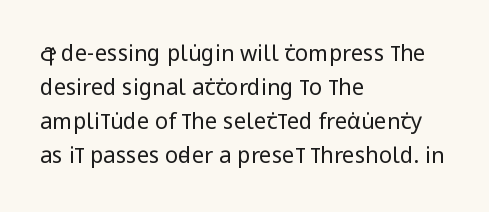
These lines stack with their left ends in a neat column. Any mark beneath the type? The region is blank. Short note: letters normally spaced. The type sits square on the baseline with zero lean.
